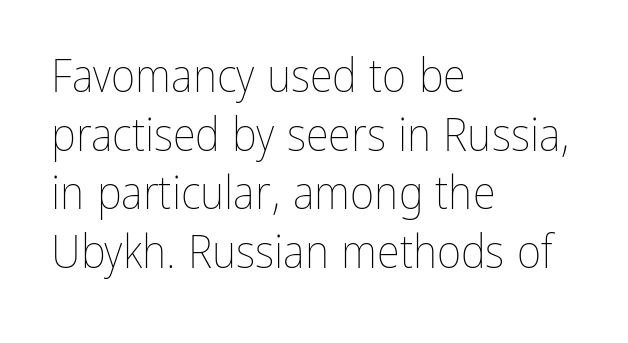
Where is the straight margin? On the left. Note the varied advance widths — an 'i' is clearly narrower than an 'm'. If you measured baseline to baseline, you'd find a middling distance. Type without underlining. Nope, not italic — everything's standing straight.
